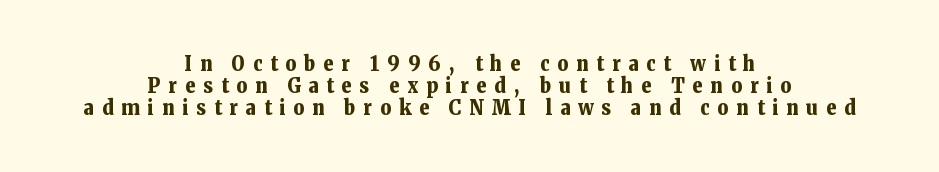
Q: Is the text bold? A: Yes.
Q: Is the text italic (slanted)? A: No, it is upright.
Q: Is the text underlined? A: No.
Q: How is the paragraph aligned? A: Centered.
Q: Is the spacing between letters normal or unusually wide? A: Unusually wide.
Q: Is the spacing between lines tight, normal or loose? A: Tight.
